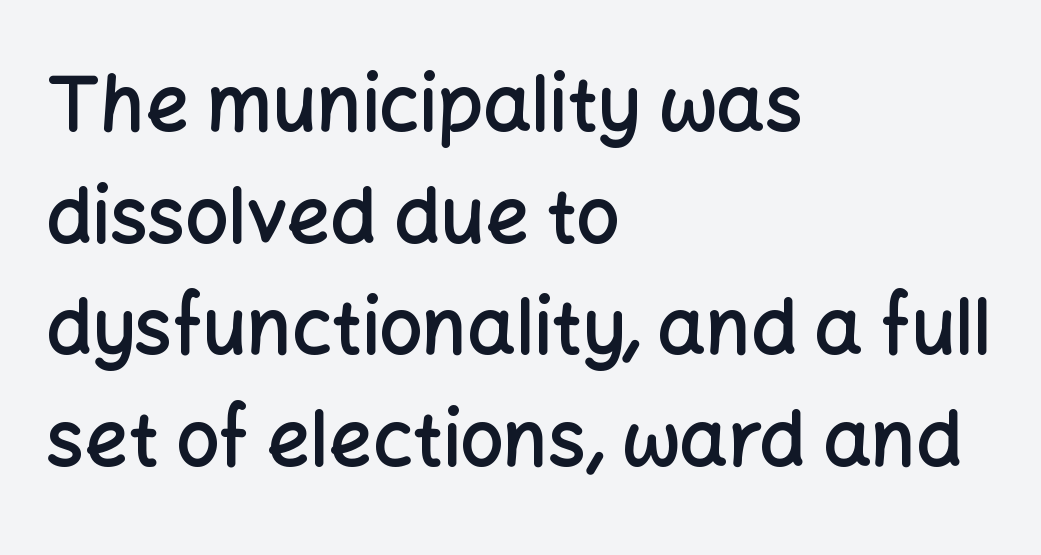
{"serif": "no", "italic": "no", "bold": "semi", "weight": "semibold", "width": "normal", "stroke_contrast": "low", "x_height": "medium", "monospaced": "no", "underline": "no", "align": "left", "line_spacing": "normal", "line_spacing_ratio": 1.47, "letter_spacing": "normal", "letter_spacing_em": 0.0, "glyph_px": 76}
